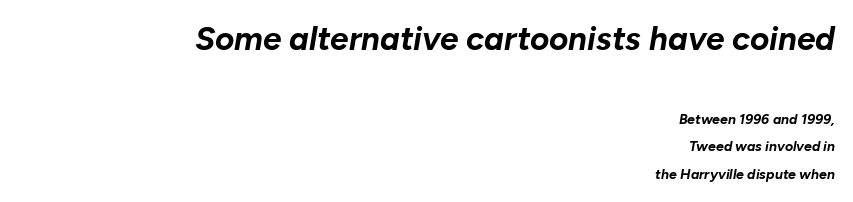
Characters follow at the spacing the type designer built in. Proportional: the letters do not fall into vertical columns. Notice how thick the strokes are: this is what a full bold looks like. These lines are set flush right with a ragged left edge. Which chunk is bigger? The first one — the top block dwarfs the bottom.
